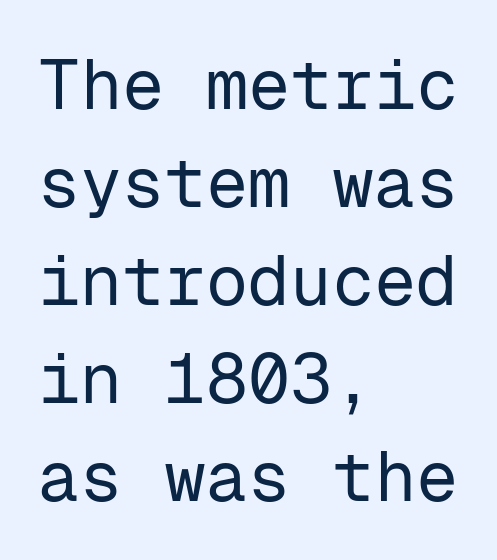
Q: Is the text bold? A: No.
Q: Is the text italic (slanted)? A: No, it is upright.
Q: Is the typeface a serif or a sans-serif typeface? A: Sans-serif.
Q: Is the text underlined? A: No.
Q: How is the paragraph aligned? A: Left-aligned.
Q: Is the spacing between letters normal or unusually wide? A: Normal.
Q: Is the spacing between lines tight, normal or loose? A: Normal.
Q: Width (condensed, normal, or wide)? A: Normal.
Q: Stroke contrast? A: Low.
Q: x-height? A: Medium.
Q: Monospaced? A: Yes.
